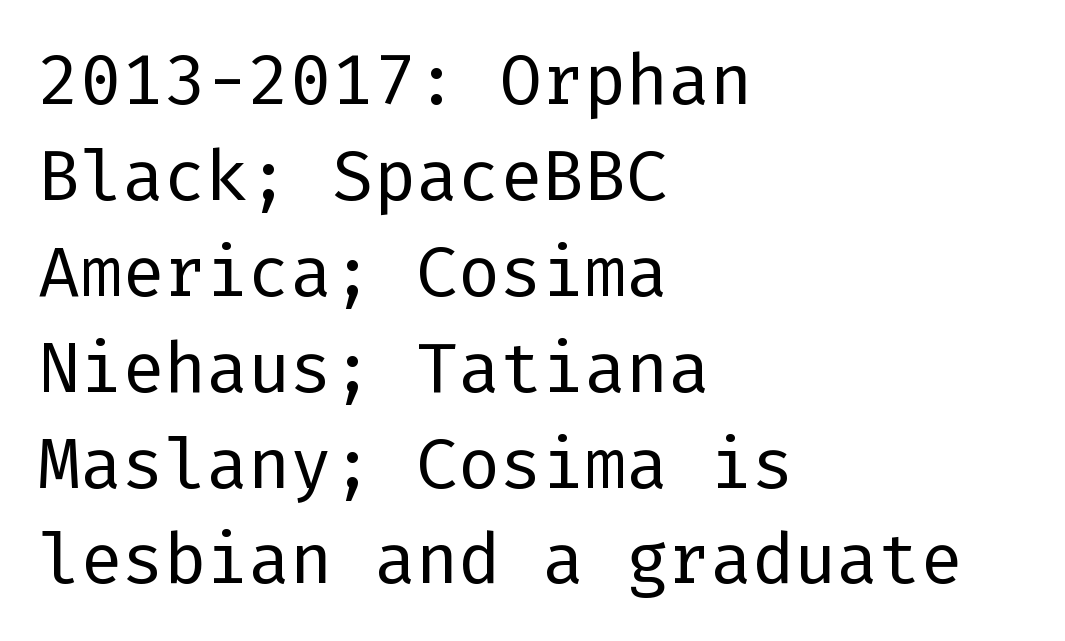
The font is comparable to plain body text, perhaps lighter. These lines keep a tight, regular rhythm from letter to letter. Stroke terminals: plain, sans-serif. How would I describe the line gaps? Plain and ordinary. Horizontal alignment here is leftward, the default for most running prose.
